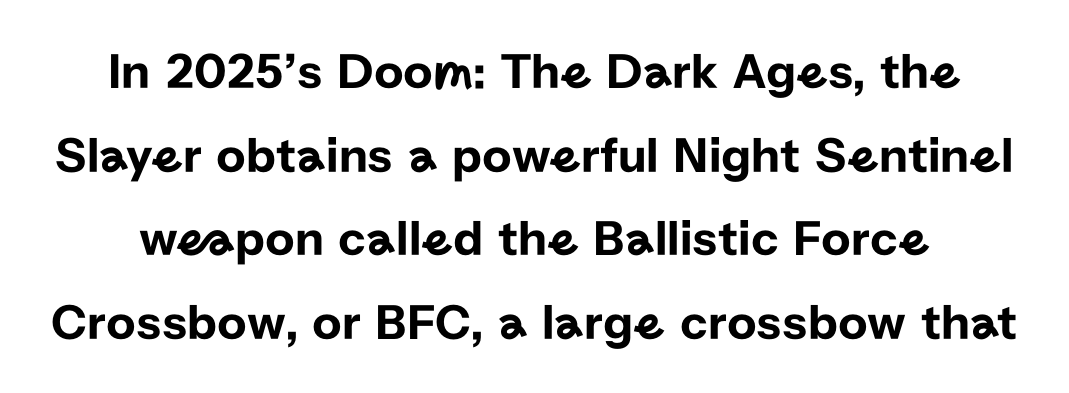
The image shows 51 px sans-serif type, upright; set normal line spacing (1.64x), normal letter spacing, not underlined; low stroke contrast and a medium x-height.
